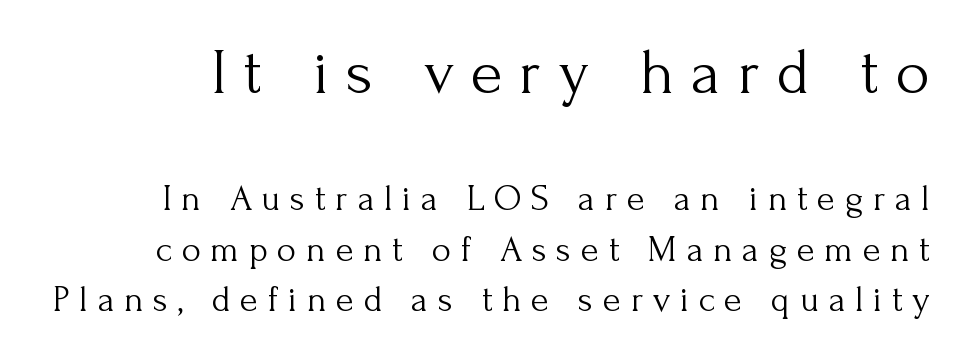
Q: Is the text bold? A: No.
Q: Is the text italic (slanted)? A: No, it is upright.
Q: Is the typeface a serif or a sans-serif typeface? A: Serif.
Q: Is the text underlined? A: No.
Q: Is the spacing between letters normal or unusually wide? A: Unusually wide.
Q: Is the spacing between lines tight, normal or loose? A: Normal.
Q: Which block of text is set in a larger size, the first (top) or the second (bottom)? A: The first (top) one.
Q: Width (condensed, normal, or wide)? A: Normal.
Q: Stroke contrast? A: Medium.
Q: x-height? A: Small.
Q: Monospaced? A: No.
